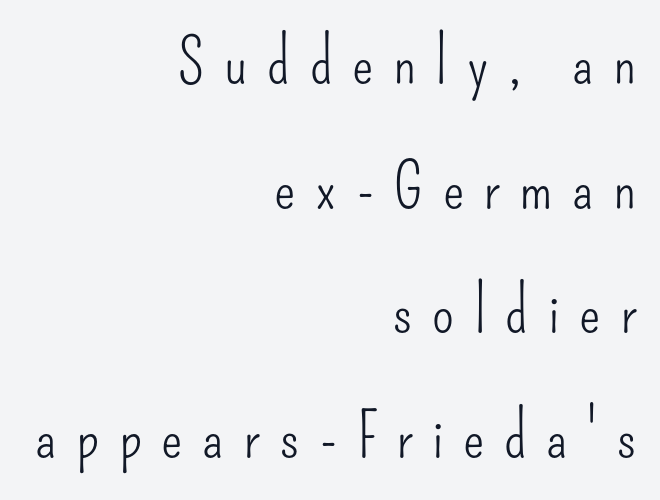
Q: Is the text bold? A: No.
Q: Is the text italic (slanted)? A: No, it is upright.
Q: Is the typeface a serif or a sans-serif typeface? A: Sans-serif.
Q: Is the text underlined? A: No.
Q: How is the paragraph aligned? A: Right-aligned.
Q: Is the spacing between letters normal or unusually wide? A: Unusually wide.
Q: Is the spacing between lines tight, normal or loose? A: Loose.
Q: Width (condensed, normal, or wide)? A: Condensed.
Q: Stroke contrast? A: Low.
Q: x-height? A: Small.
Q: Monospaced? A: No.
